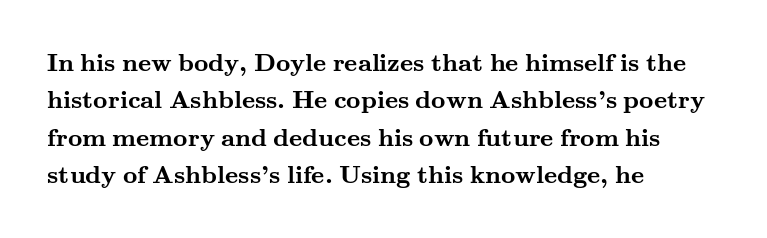
{"italic": "no", "bold": "yes", "underline": "no", "align": "left", "line_spacing": "normal", "line_spacing_ratio": 1.5, "letter_spacing": "normal", "letter_spacing_em": 0.0, "glyph_px": 25}
